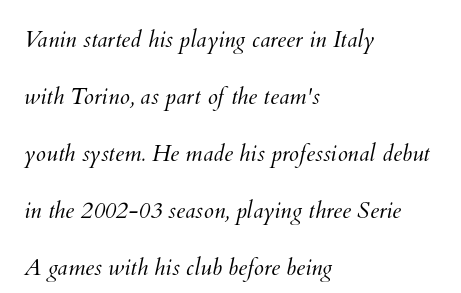
Q: Is the text bold? A: No.
Q: Is the text underlined? A: No.
Q: How is the paragraph aligned? A: Left-aligned.
Q: Is the spacing between letters normal or unusually wide? A: Normal.
Q: Is the spacing between lines tight, normal or loose? A: Loose.
